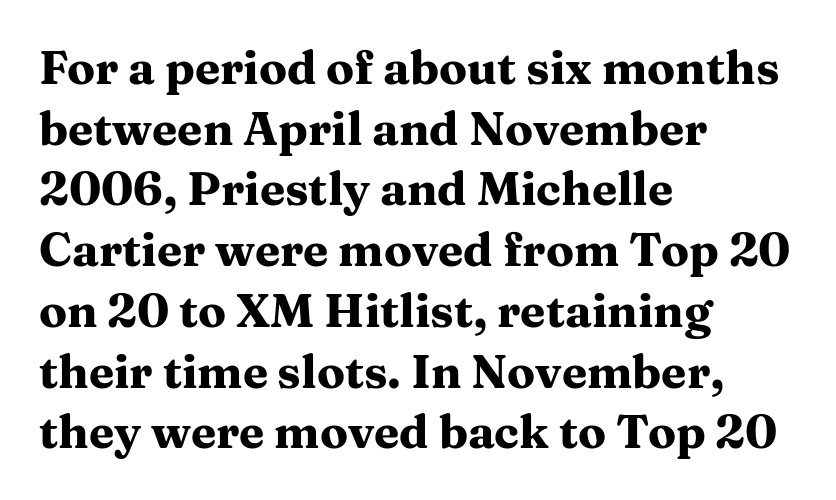
Notice how the stems are strictly vertical — no italics here. The type family on display is of the serif kind. Students, note that the glyphs here touch the page at normal intervals. Quick note: underline off. The passage shown is typed in a proportional face where columns would drift.
